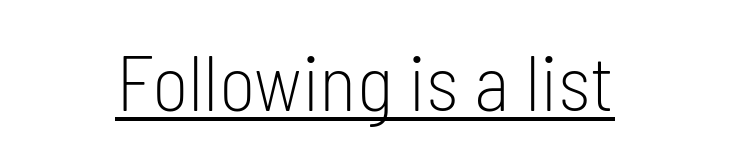
The image shows 78 px light, condensed sans-serif type, upright; set normal letter spacing, underlined; low stroke contrast and a medium x-height.
